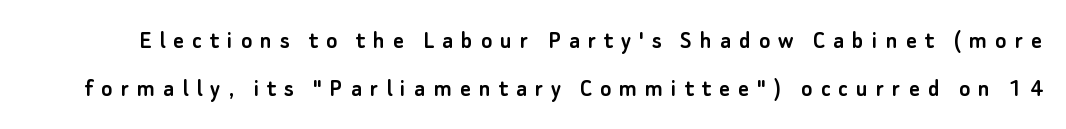
{"italic": "no", "underline": "no", "line_spacing_ratio": 1.85, "letter_spacing": "wide", "letter_spacing_em": 0.31, "glyph_px": 26}
